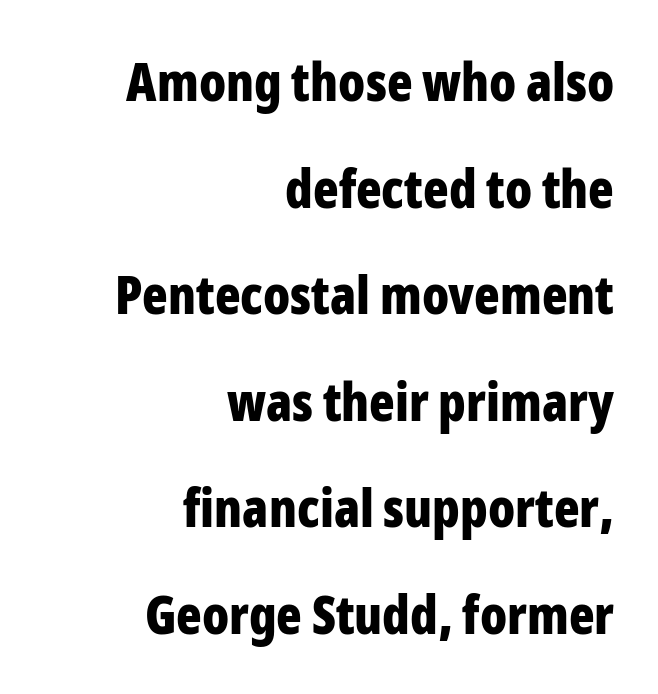
Posture: straight, roman, zero tilt. Strokes here are thick enough to call this a true bold. The text was rendered using a sans face with plain stroke endings. No extra tracking has been applied to these lines. Check under the words: just untouched page. Summary of vertical rhythm: relaxed, with wide interline spacing.
